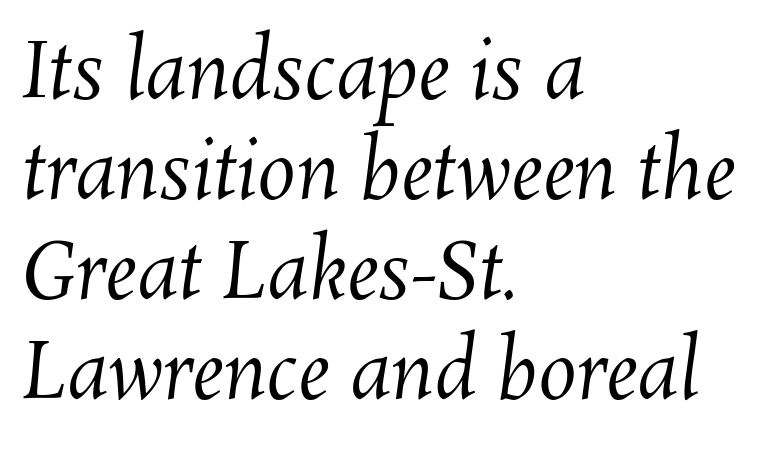
{"bold": "no", "weight": "regular", "width": "normal", "stroke_contrast": "medium", "x_height": "medium", "monospaced": "no", "underline": "no", "align": "left", "line_spacing": "normal", "line_spacing_ratio": 1.3, "letter_spacing": "normal", "letter_spacing_em": 0.0, "glyph_px": 77}
